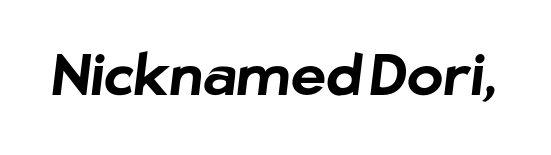
Q: Is the text bold? A: Yes.
Q: Is the typeface a serif or a sans-serif typeface? A: Sans-serif.
Q: Is the text underlined? A: No.
Q: Is the spacing between letters normal or unusually wide? A: Normal.
Q: Width (condensed, normal, or wide)? A: Normal.
Q: Stroke contrast? A: Low.
Q: x-height? A: Medium.
Q: Monospaced? A: No.
